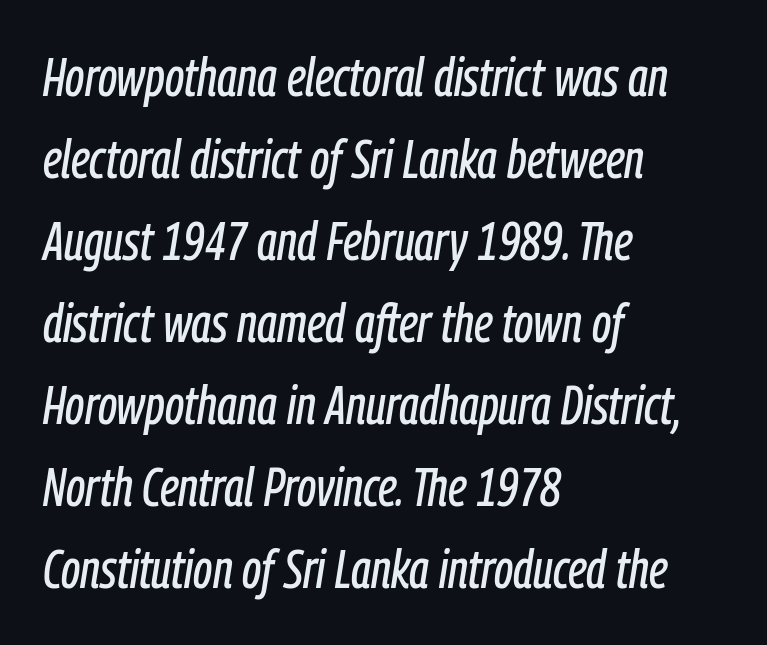
Horizontally, the lines are justified to the leading edge only. You could call the tracking neutral — neither tight nor loose. Varying glyph widths throughout — classic text-font behaviour. Lines of text with bare space underneath. Each new line begins a customary step beneath the previous one.
